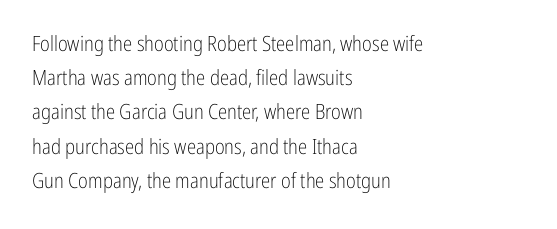
Q: Is the text bold? A: No.
Q: Is the text italic (slanted)? A: No, it is upright.
Q: Is the text underlined? A: No.
Q: How is the paragraph aligned? A: Left-aligned.
Q: Is the spacing between letters normal or unusually wide? A: Normal.
Q: Is the spacing between lines tight, normal or loose? A: Normal.
